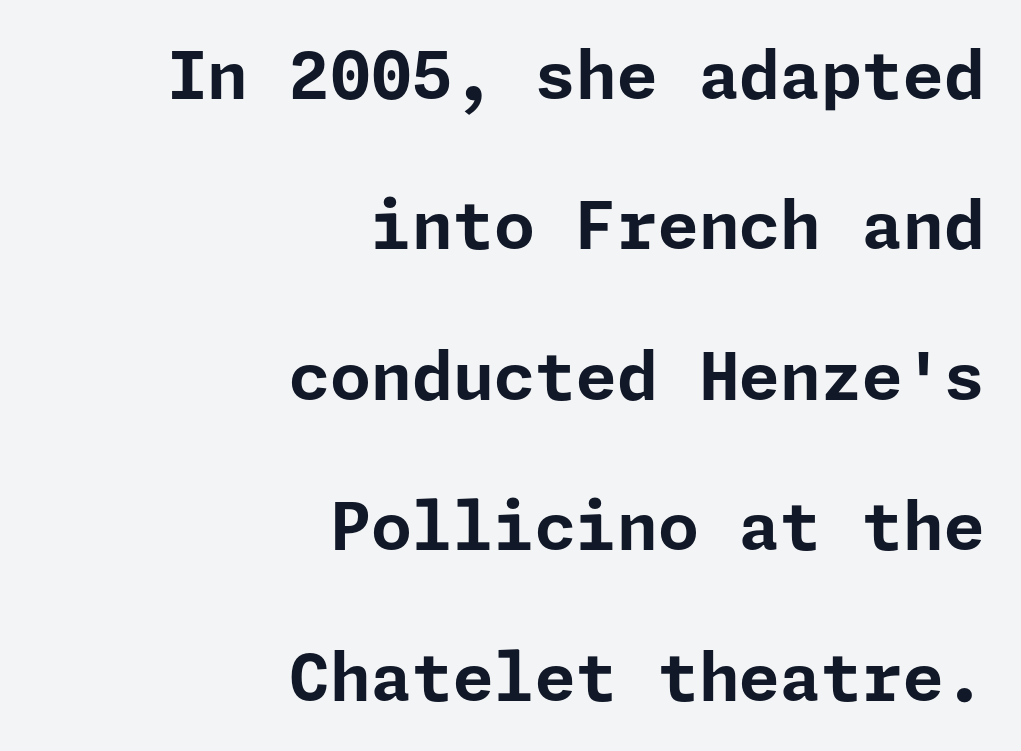
The image shows 66 px bold sans-serif type, upright; set right-aligned, loose line spacing (2.28x), normal letter spacing, not underlined; low stroke contrast and a medium x-height.
